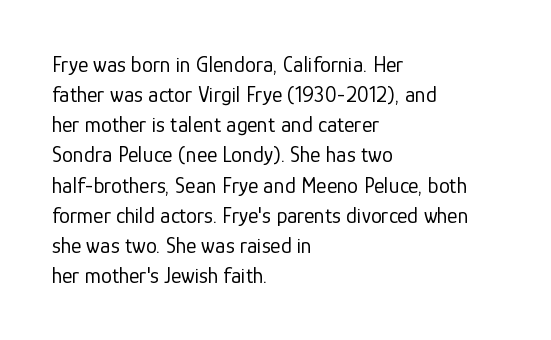
{"italic": "no", "bold": "no", "underline": "no", "align": "left", "line_spacing": "normal", "line_spacing_ratio": 1.37, "letter_spacing": "normal", "letter_spacing_em": 0.0, "glyph_px": 22}
